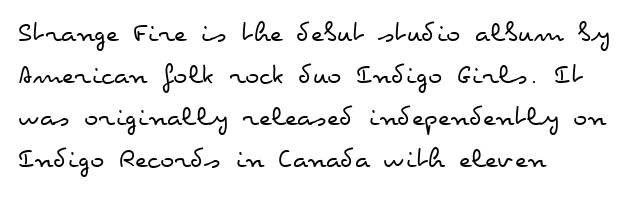
The image shows 30 px regular-weight, wide type, upright; set left-aligned, normal line spacing (1.4x), normal letter spacing, not underlined; low stroke contrast and a small x-height.
